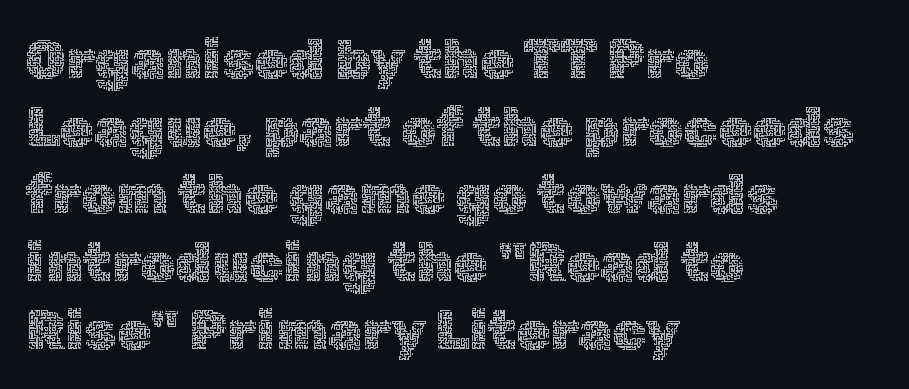
The lines are quadded left. Proportional: the letters do not fall into vertical columns. Clear beneath every line of the passage. The characters are drawn with everyday or finer stroke widths.
